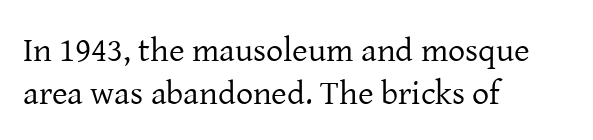
Q: Is the text bold? A: No.
Q: Is the text italic (slanted)? A: No, it is upright.
Q: Is the typeface a serif or a sans-serif typeface? A: Serif.
Q: Is the text underlined? A: No.
Q: How is the paragraph aligned? A: Left-aligned.
Q: Is the spacing between letters normal or unusually wide? A: Normal.
Q: Is the spacing between lines tight, normal or loose? A: Normal.
Q: Width (condensed, normal, or wide)? A: Normal.
Q: Stroke contrast? A: Low.
Q: x-height? A: Medium.
Q: Monospaced? A: No.
